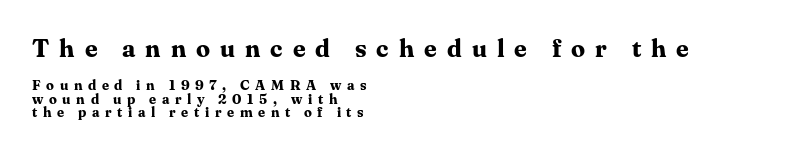
Q: Is the text bold? A: Yes.
Q: Is the text italic (slanted)? A: No, it is upright.
Q: Is the text underlined? A: No.
Q: How is the paragraph aligned? A: Left-aligned.
Q: Is the spacing between letters normal or unusually wide? A: Unusually wide.
Q: Is the spacing between lines tight, normal or loose? A: Tight.
Q: Which block of text is set in a larger size, the first (top) or the second (bottom)? A: The first (top) one.
